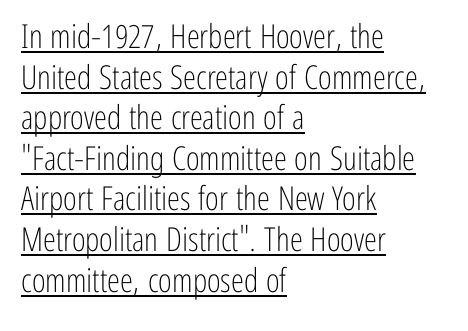
{"serif": "no", "italic": "no", "bold": "no", "weight": "light", "width": "condensed", "stroke_contrast": "low", "x_height": "medium", "monospaced": "no", "underline": "yes", "align": "left", "line_spacing_ratio": 1.23, "letter_spacing": "normal", "letter_spacing_em": 0.0, "glyph_px": 33}
